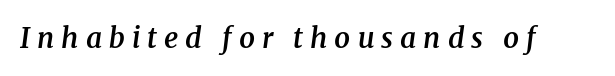
The image shows 28 px semibold serif type, italic (leaning right); set unusually wide letter spacing (+0.25 em), not underlined; medium stroke contrast and a medium x-height.
